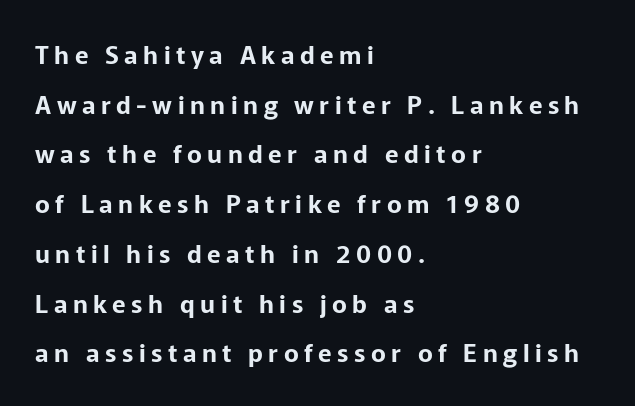
Q: Is the text italic (slanted)? A: No, it is upright.
Q: Is the text underlined? A: No.
Q: How is the paragraph aligned? A: Left-aligned.
Q: Is the spacing between letters normal or unusually wide? A: Unusually wide.
Q: Is the spacing between lines tight, normal or loose? A: Loose.
